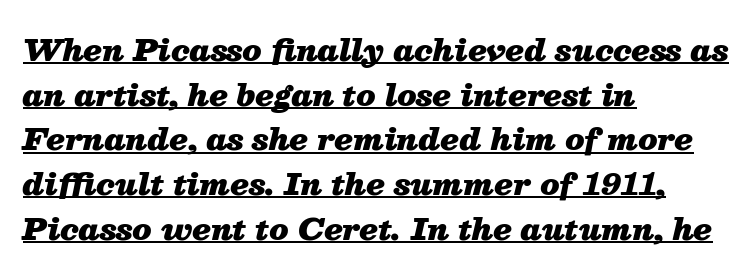
Q: Is the text bold? A: Yes.
Q: Is the text italic (slanted)? A: Yes, it leans right by about 13 degrees.
Q: Is the text underlined? A: Yes.
Q: How is the paragraph aligned? A: Left-aligned.
Q: Is the spacing between letters normal or unusually wide? A: Normal.
Q: Is the spacing between lines tight, normal or loose? A: Normal.
Q: Width (condensed, normal, or wide)? A: Normal.
Q: Stroke contrast? A: Medium.
Q: x-height? A: Medium.
Q: Monospaced? A: No.
